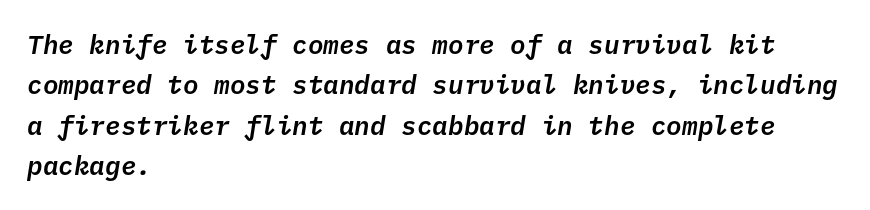
Slanted lettering throughout. Reading down the column, the eye jumps a familiar distance to each next line. Nothing unusual about the tracking: characters are spaced as the font intends. A bare baseline throughout the passage. Left-aligned paragraph, ragged on the right.
